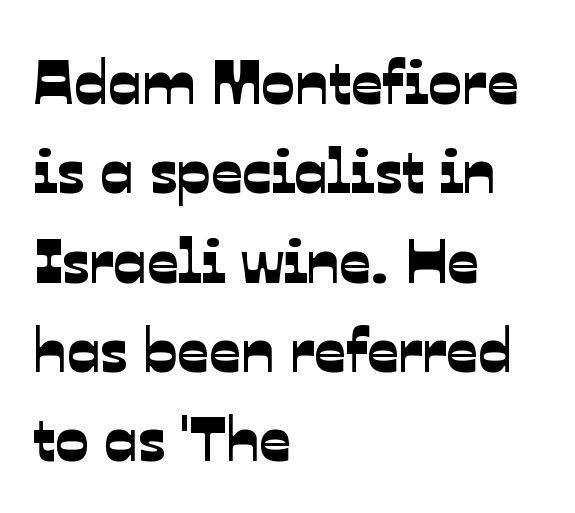
Q: Is the typeface a serif or a sans-serif typeface? A: Sans-serif.
Q: Is the text underlined? A: No.
Q: How is the paragraph aligned? A: Left-aligned.
Q: Is the spacing between letters normal or unusually wide? A: Normal.
Q: Is the spacing between lines tight, normal or loose? A: Normal.
Q: Width (condensed, normal, or wide)? A: Normal.
Q: Stroke contrast? A: Low.
Q: x-height? A: Medium.
Q: Monospaced? A: No.
